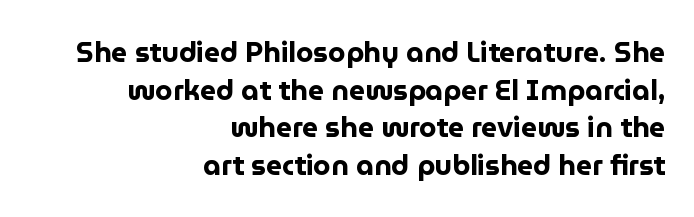
You can tell it's not italic because the verticals are truly vertical. Regarding serifs, this sample does without them. Honestly, the letter spacing is just normal — you wouldn't notice it. The passage shown is not underscored anywhere.
